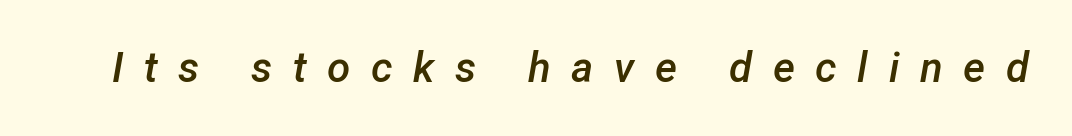
These lines are rendered in a variable-pitch font. The line texture is sparse and dotted thanks to wide tracking. The rendering uses a semibold face; strokes are thickened but not to full bold. Anything drawn beneath the words? Only blank space. Looking at the ascenders, they clearly lean.
